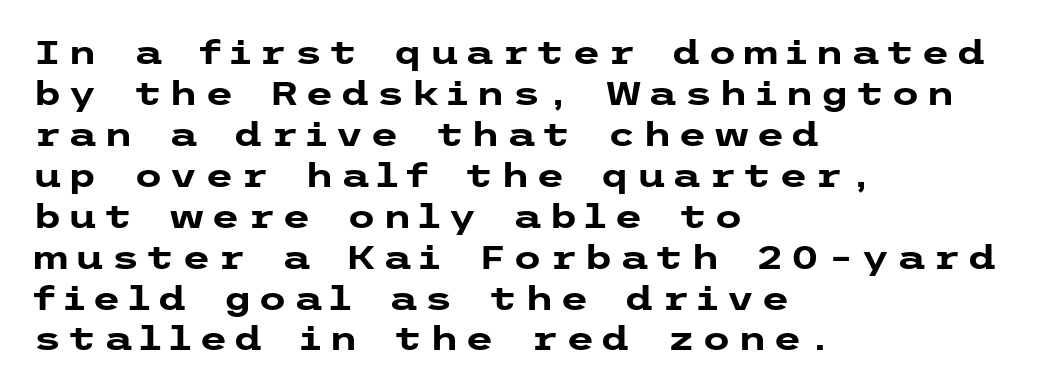
Q: Is the text bold? A: Yes.
Q: Is the text italic (slanted)? A: No, it is upright.
Q: Is the typeface a serif or a sans-serif typeface? A: Sans-serif.
Q: Is the text underlined? A: No.
Q: How is the paragraph aligned? A: Left-aligned.
Q: Is the spacing between letters normal or unusually wide? A: Unusually wide.
Q: Width (condensed, normal, or wide)? A: Wide.
Q: Stroke contrast? A: Low.
Q: x-height? A: Medium.
